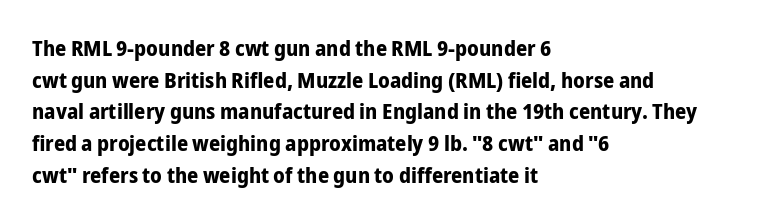
The image shows 22 px bold type, upright; set left-aligned, normal line spacing (1.44x), normal letter spacing, not underlined.
